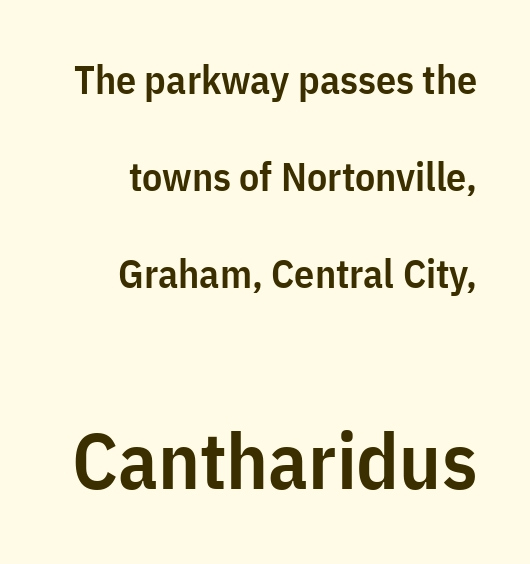
The image shows 79 px semibold, condensed sans-serif type, upright; set right-aligned, loose line spacing (2.43x), normal letter spacing, not underlined; the second (bottom) block is 1.98x larger; low stroke contrast and a medium x-height.
